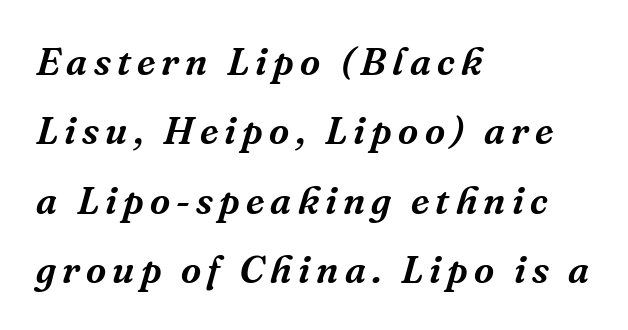
Beneath every word, the page is bare. Visually the block forms a straight wall on the left and a jagged coastline on the right. These lines were composed using italics. The passage shown is typed in a proportional face where columns would drift. To sum up the face: it has serifs.
